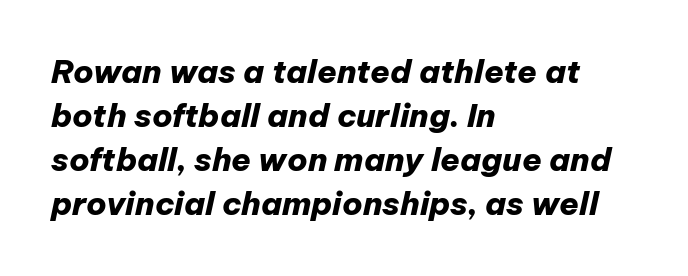
Q: Is the text bold? A: Yes.
Q: Is the text italic (slanted)? A: Yes, it leans right by about 12 degrees.
Q: Is the text underlined? A: No.
Q: How is the paragraph aligned? A: Left-aligned.
Q: Is the spacing between letters normal or unusually wide? A: Normal.
Q: Is the spacing between lines tight, normal or loose? A: Normal.
Q: Width (condensed, normal, or wide)? A: Normal.
Q: Stroke contrast? A: Low.
Q: x-height? A: Medium.
Q: Monospaced? A: No.
